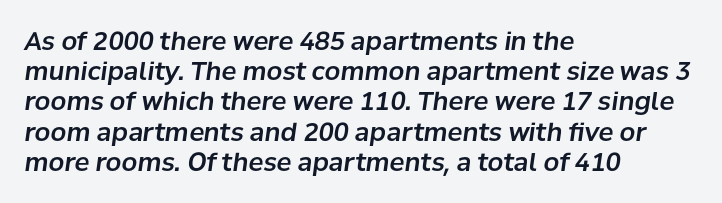
{"italic": "yes", "lean": "right", "slant_degrees": 8, "underline": "no", "align": "left", "line_spacing_ratio": 1.21, "letter_spacing": "normal", "letter_spacing_em": 0.0, "glyph_px": 25}
